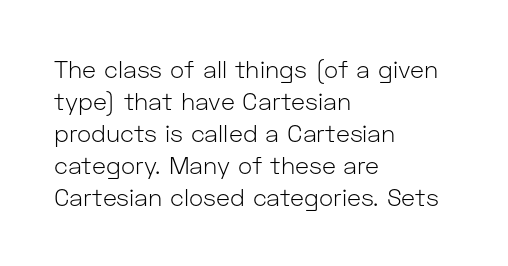
Q: Is the text bold? A: No.
Q: Is the text italic (slanted)? A: No, it is upright.
Q: Is the text underlined? A: No.
Q: How is the paragraph aligned? A: Left-aligned.
Q: Is the spacing between letters normal or unusually wide? A: Normal.
Q: Is the spacing between lines tight, normal or loose? A: Normal.
